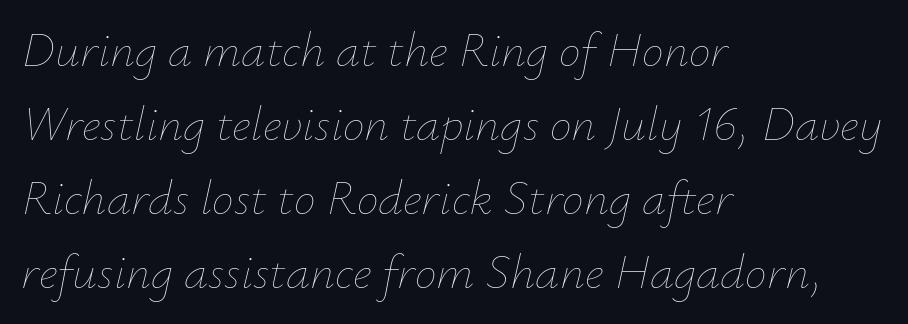
{"italic": "yes", "lean": "right", "slant_degrees": 12, "bold": "no", "weight": "thin", "width": "normal", "stroke_contrast": "low", "x_height": "small", "monospaced": "no", "underline": "no", "align": "left", "line_spacing": "normal", "line_spacing_ratio": 1.51, "letter_spacing": "normal", "letter_spacing_em": 0.0, "glyph_px": 49}
